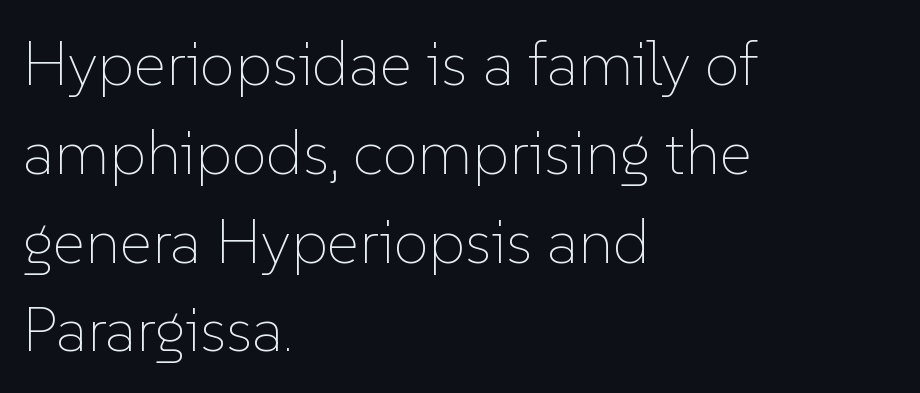
Q: Is the text bold? A: No.
Q: Is the text italic (slanted)? A: No, it is upright.
Q: Is the text underlined? A: No.
Q: How is the paragraph aligned? A: Left-aligned.
Q: Is the spacing between letters normal or unusually wide? A: Normal.
Q: Is the spacing between lines tight, normal or loose? A: Normal.
Q: Width (condensed, normal, or wide)? A: Normal.
Q: Stroke contrast? A: Low.
Q: x-height? A: Medium.
Q: Monospaced? A: No.
